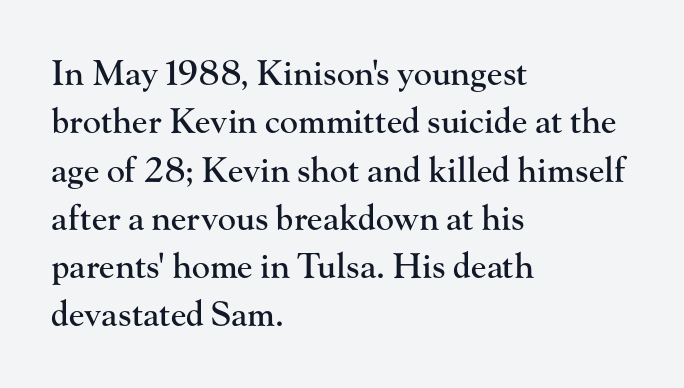
The lines sit at an ordinary, default distance from one another. All the whitespace from short lines collects on the right. This sample uses a serif face. A roman cut, with each character standing at attention. Type without underlining.
